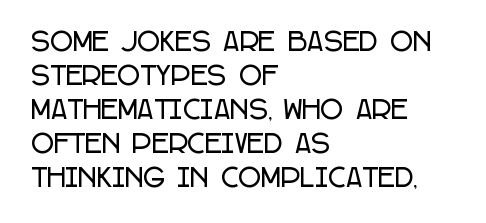
Q: Is the text italic (slanted)? A: No, it is upright.
Q: Is the text underlined? A: No.
Q: How is the paragraph aligned? A: Left-aligned.
Q: Is the spacing between letters normal or unusually wide? A: Normal.
Q: Is the spacing between lines tight, normal or loose? A: Normal.
